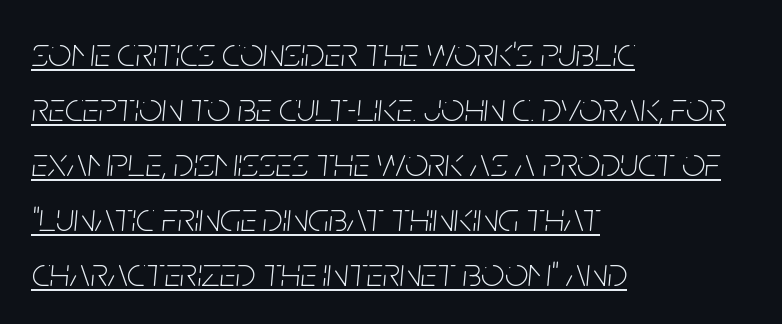
Q: Is the text bold? A: No.
Q: Is the text italic (slanted)? A: Yes, it leans right by about 5 degrees.
Q: Is the text underlined? A: Yes.
Q: How is the paragraph aligned? A: Left-aligned.
Q: Is the spacing between letters normal or unusually wide? A: Normal.
Q: Is the spacing between lines tight, normal or loose? A: Normal.
Q: Width (condensed, normal, or wide)? A: Condensed.
Q: Stroke contrast? A: Low.
Q: x-height? A: Large.
Q: Monospaced? A: No.
